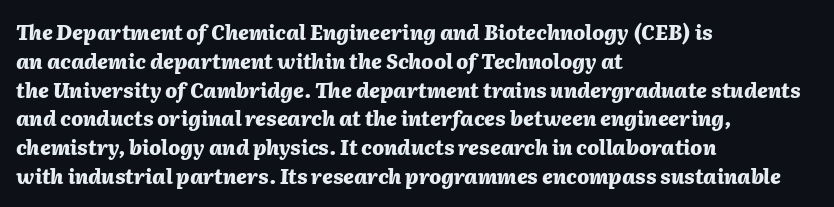
The image shows 20 px bold type, italic (leaning right); set left-aligned, normal line spacing (1.44x), normal letter spacing, not underlined.
